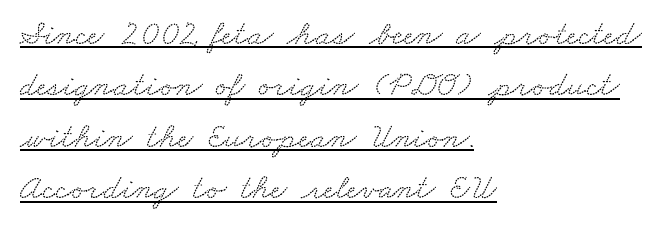
The image shows 35 px wide type; set left-aligned, normal line spacing (1.47x), normal letter spacing, underlined; low stroke contrast and a small x-height.
